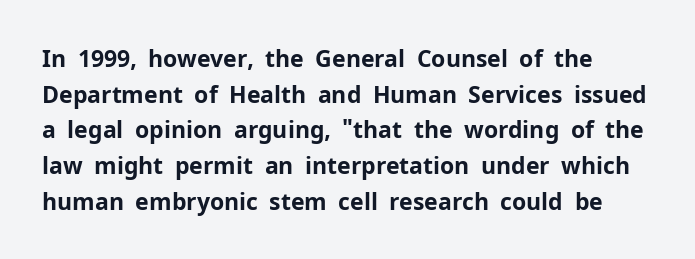
The image shows 23 px bold type, upright; set normal line spacing (1.55x), normal letter spacing, not underlined.
